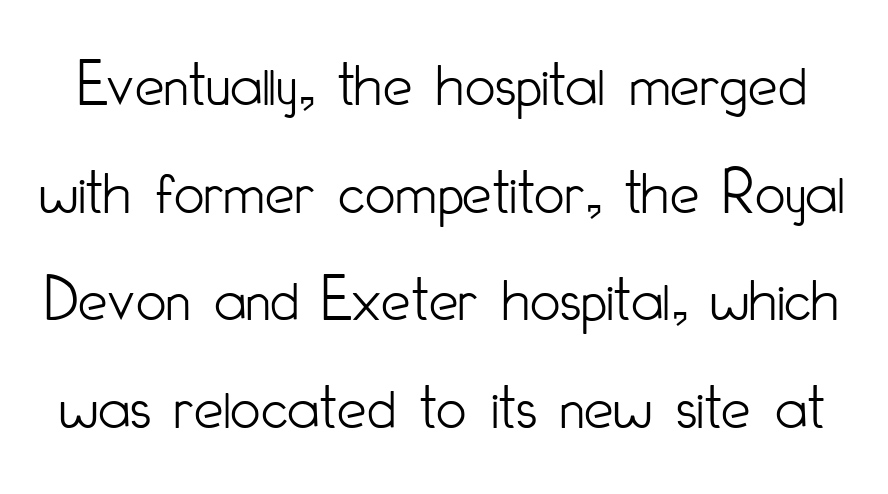
The image shows 66 px light, condensed sans-serif type, upright; set normal line spacing (1.63x), normal letter spacing, not underlined; low stroke contrast and a small x-height.
